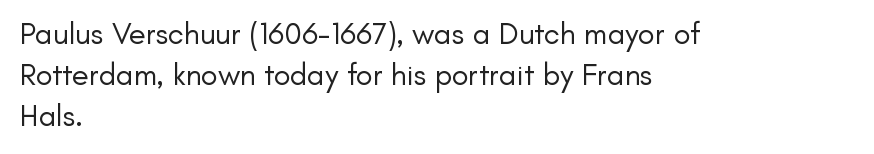
The image shows 31 px regular-weight sans-serif type, upright; set left-aligned, normal line spacing (1.32x), normal letter spacing, not underlined; low stroke contrast and a small x-height.
